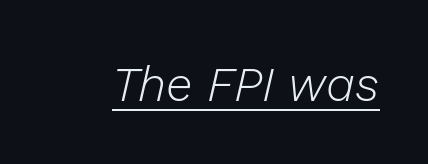
No extra tracking has been applied to these lines. Looks like someone drew a line under every word here. Slant detected: the letters are inclined. These lines are rendered in a variable-pitch font.
